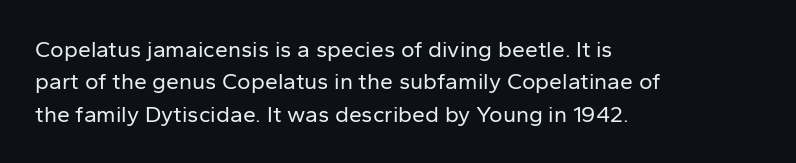
The image shows 23 px text type, upright; set left-aligned, normal line spacing (1.41x), normal letter spacing, not underlined.
